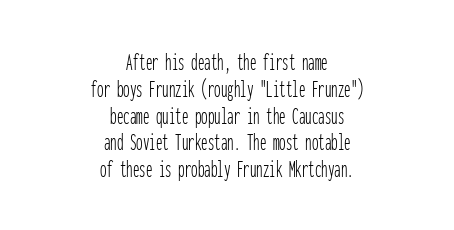
Q: Is the text bold? A: No.
Q: Is the text italic (slanted)? A: No, it is upright.
Q: Is the text underlined? A: No.
Q: How is the paragraph aligned? A: Centered.
Q: Is the spacing between letters normal or unusually wide? A: Normal.
Q: Is the spacing between lines tight, normal or loose? A: Tight.
